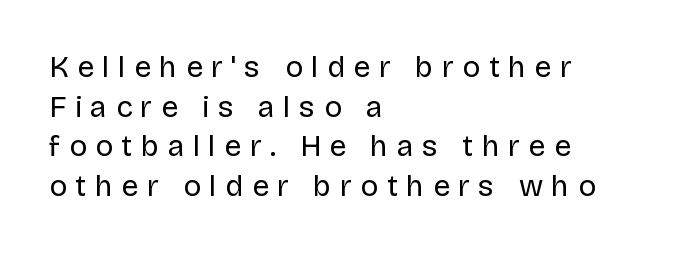
{"serif": "no", "italic": "no", "bold": "no", "weight": "regular", "width": "normal", "stroke_contrast": "low", "x_height": "large", "monospaced": "no", "underline": "no", "align": "left", "line_spacing": "normal", "line_spacing_ratio": 1.32, "letter_spacing": "wide", "letter_spacing_em": 0.28, "glyph_px": 30}
